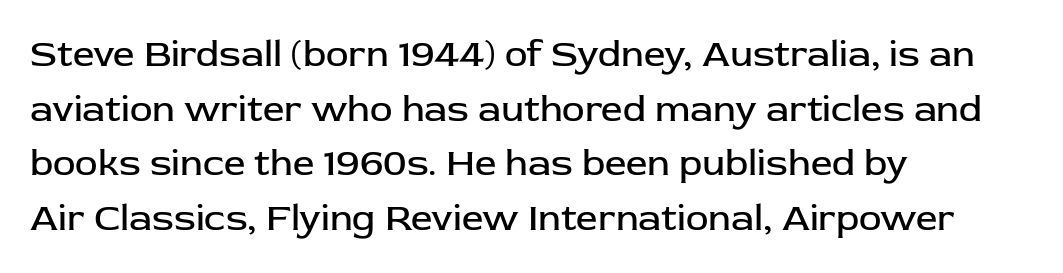
Q: Is the text bold? A: No.
Q: Is the text italic (slanted)? A: No, it is upright.
Q: Is the typeface a serif or a sans-serif typeface? A: Sans-serif.
Q: Is the text underlined? A: No.
Q: How is the paragraph aligned? A: Left-aligned.
Q: Is the spacing between letters normal or unusually wide? A: Normal.
Q: Is the spacing between lines tight, normal or loose? A: Normal.
Q: Width (condensed, normal, or wide)? A: Normal.
Q: Stroke contrast? A: Low.
Q: x-height? A: Medium.
Q: Monospaced? A: No.
